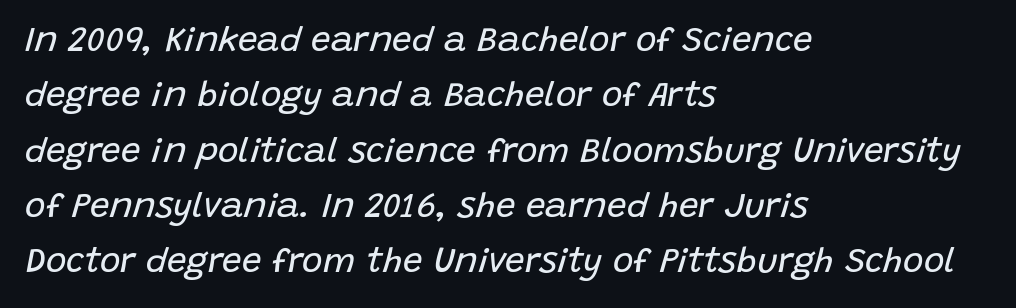
{"italic": "yes", "lean": "right", "slant_degrees": 15, "bold": "no", "weight": "regular", "width": "normal", "stroke_contrast": "low", "x_height": "large", "monospaced": "no", "underline": "no", "align": "left", "line_spacing": "normal", "line_spacing_ratio": 1.58, "letter_spacing": "normal", "letter_spacing_em": 0.0, "glyph_px": 35}
